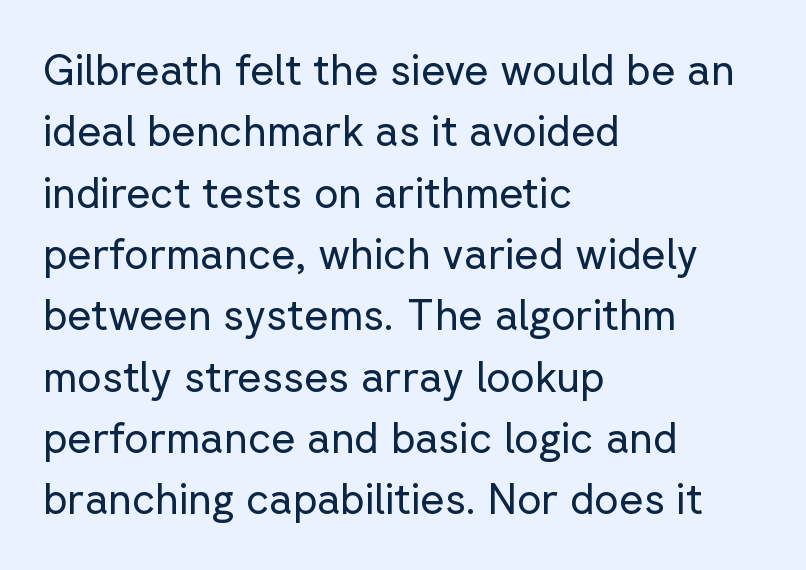
{"serif": "no", "italic": "no", "bold": "no", "weight": "regular", "width": "normal", "stroke_contrast": "low", "x_height": "medium", "monospaced": "no", "underline": "no", "align": "left", "line_spacing": "normal", "line_spacing_ratio": 1.46, "letter_spacing": "normal", "letter_spacing_em": 0.0, "glyph_px": 42}
